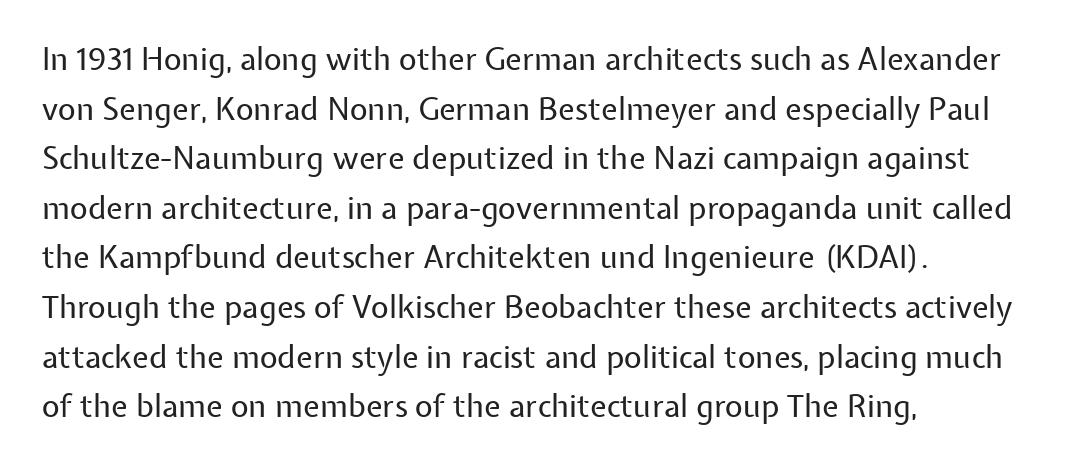
{"serif": "no", "italic": "no", "bold": "no", "weight": "regular", "width": "normal", "stroke_contrast": "low", "x_height": "medium", "monospaced": "no", "underline": "no", "align": "left", "line_spacing": "normal", "line_spacing_ratio": 1.6, "letter_spacing": "normal", "letter_spacing_em": 0.0, "glyph_px": 31}
